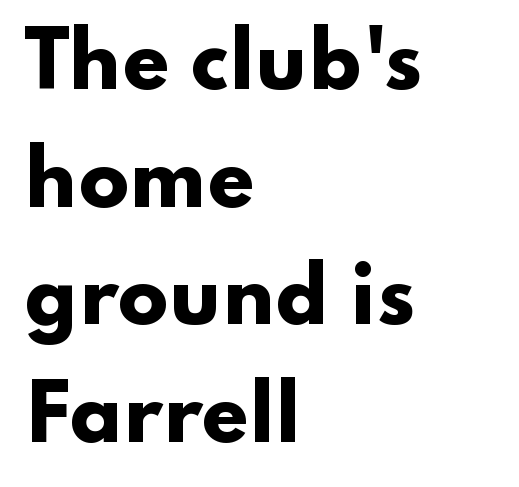
{"serif": "no", "italic": "no", "bold": "yes", "weight": "heavy", "width": "wide", "stroke_contrast": "low", "x_height": "small", "monospaced": "no", "underline": "no", "align": "left", "line_spacing": "normal", "line_spacing_ratio": 1.57, "letter_spacing": "normal", "letter_spacing_em": 0.0, "glyph_px": 75}
